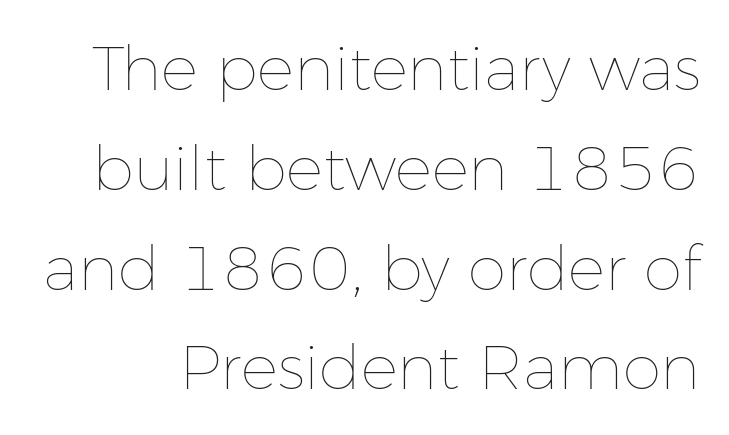
The image shows 62 px thin type, upright; set normal line spacing (1.61x), normal letter spacing, not underlined; low stroke contrast and a medium x-height.
